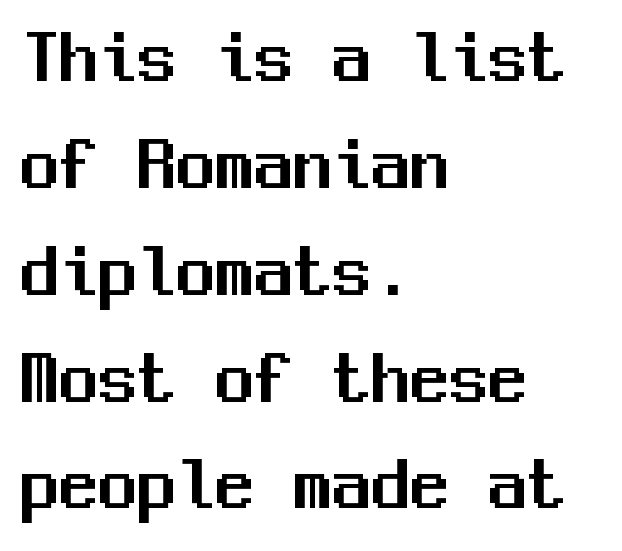
The image shows 78 px sans-serif type, upright, monospaced; set left-aligned, normal line spacing (1.37x), normal letter spacing, not underlined; medium stroke contrast and a medium x-height.
